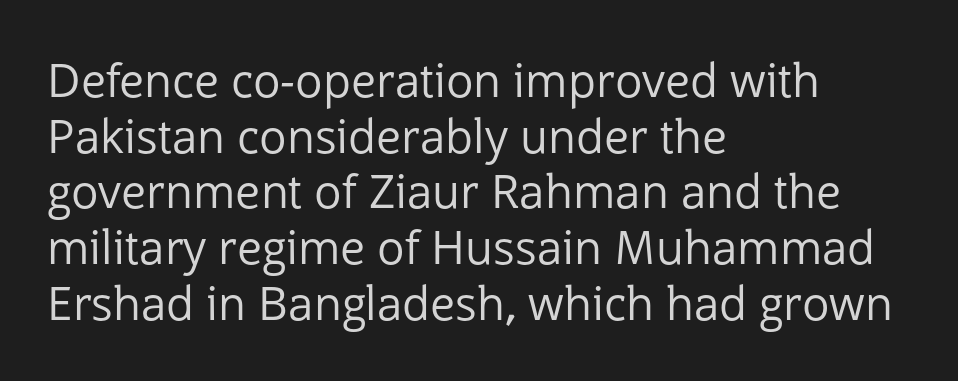
{"serif": "no", "italic": "no", "bold": "no", "weight": "regular", "width": "normal", "stroke_contrast": "low", "x_height": "medium", "monospaced": "no", "underline": "no", "align": "left", "line_spacing_ratio": 1.21, "letter_spacing": "normal", "letter_spacing_em": 0.0, "glyph_px": 46}
